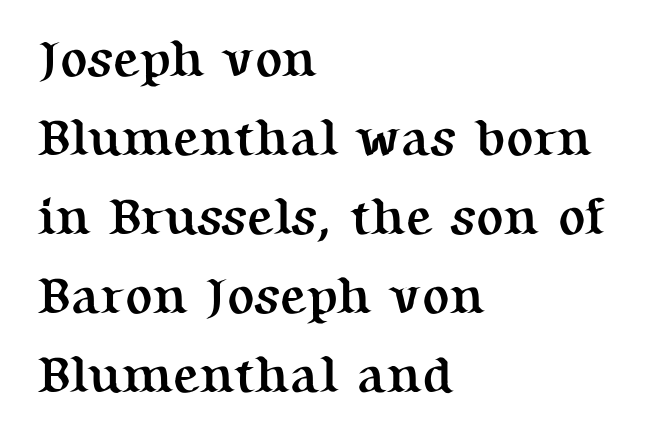
{"serif": "yes", "italic": "no", "bold": "yes", "weight": "semibold", "width": "normal", "stroke_contrast": "medium", "x_height": "medium", "monospaced": "no", "underline": "no", "align": "left", "line_spacing": "normal", "line_spacing_ratio": 1.55, "letter_spacing": "normal", "letter_spacing_em": 0.0, "glyph_px": 51}
